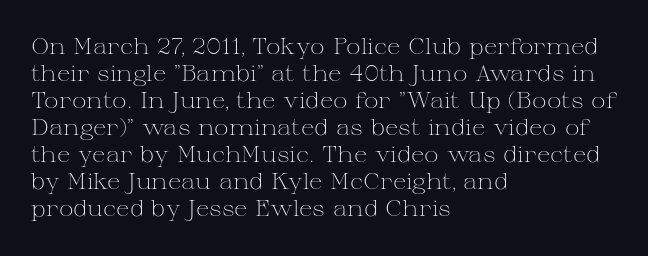
The image shows 22 px text type, upright; set left-aligned, line spacing 1.23x, normal letter spacing, not underlined.
